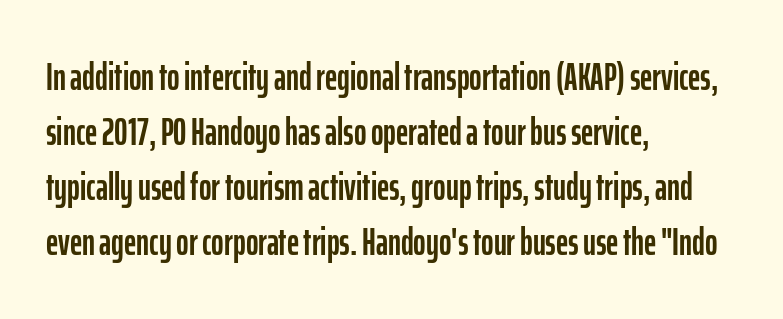
{"serif": "no", "italic": "no", "width": "condensed", "stroke_contrast": "low", "x_height": "medium", "monospaced": "no", "underline": "no", "align": "left", "line_spacing": "normal", "line_spacing_ratio": 1.45, "letter_spacing": "normal", "letter_spacing_em": 0.0, "glyph_px": 38}
